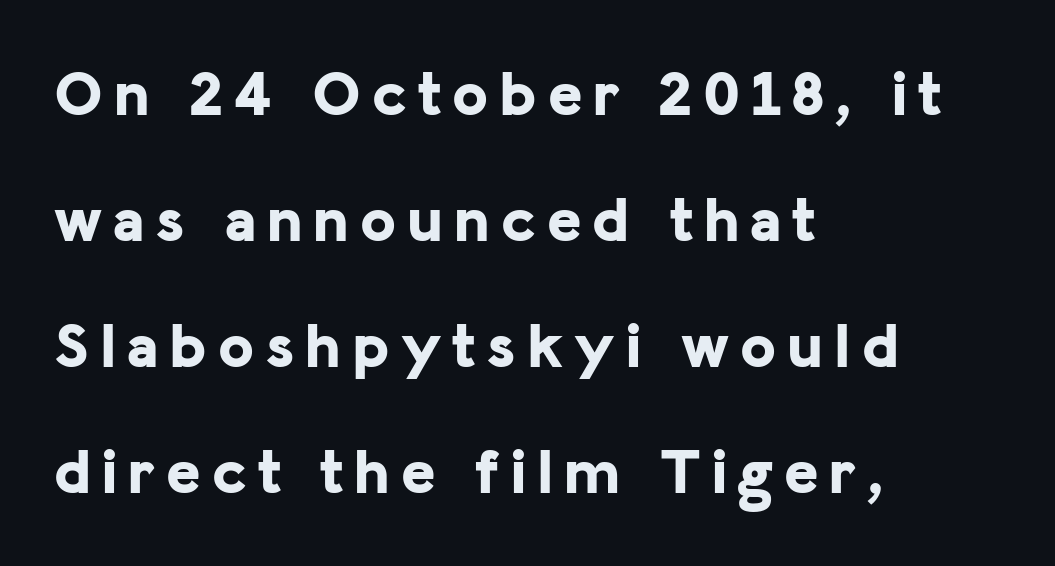
Q: Is the text bold? A: Yes.
Q: Is the text italic (slanted)? A: No, it is upright.
Q: Is the typeface a serif or a sans-serif typeface? A: Sans-serif.
Q: Is the text underlined? A: No.
Q: How is the paragraph aligned? A: Left-aligned.
Q: Is the spacing between lines tight, normal or loose? A: Loose.
Q: Width (condensed, normal, or wide)? A: Normal.
Q: Stroke contrast? A: Low.
Q: x-height? A: Medium.
Q: Monospaced? A: No.
